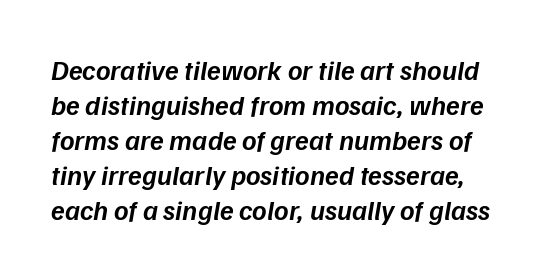
Q: Is the text bold? A: Semi-bold.
Q: Is the text italic (slanted)? A: Yes, it leans right by about 9 degrees.
Q: Is the text underlined? A: No.
Q: Is the spacing between letters normal or unusually wide? A: Normal.
Q: Is the spacing between lines tight, normal or loose? A: Normal.
Q: Width (condensed, normal, or wide)? A: Normal.
Q: Stroke contrast? A: Low.
Q: x-height? A: Medium.
Q: Monospaced? A: No.
